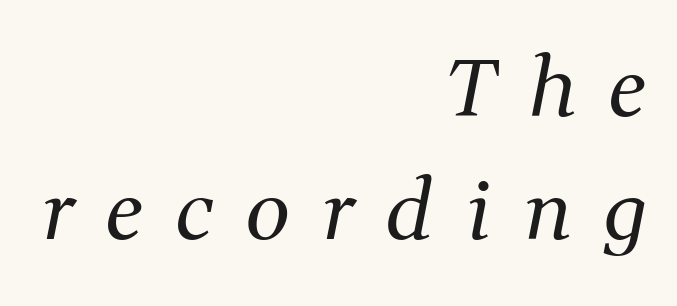
The passage shown is typeset with a serif family. The face used here is proportionally spaced, like ordinary book or web type. It's the slanting kind of type. Where is the straight margin? On the right. Bare-footed words on every line.
